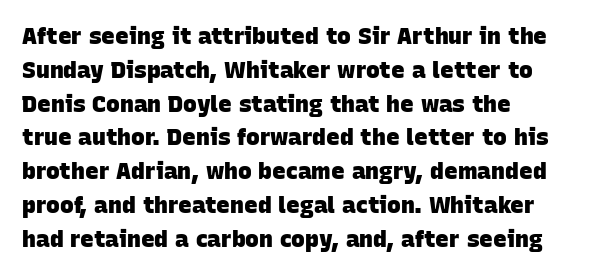
The image shows 23 px bold type; set left-aligned, normal line spacing (1.47x), normal letter spacing, not underlined.
